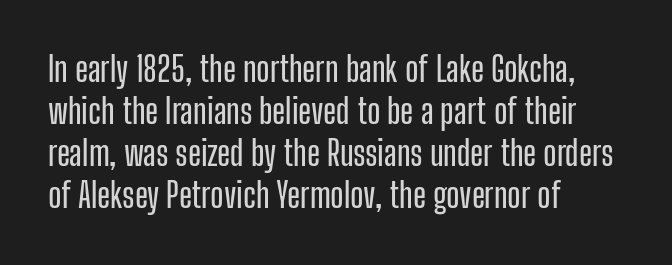
The image shows 34 px condensed sans-serif type, upright; set left-aligned, line spacing 1.24x, normal letter spacing, not underlined; low stroke contrast and a medium x-height.
